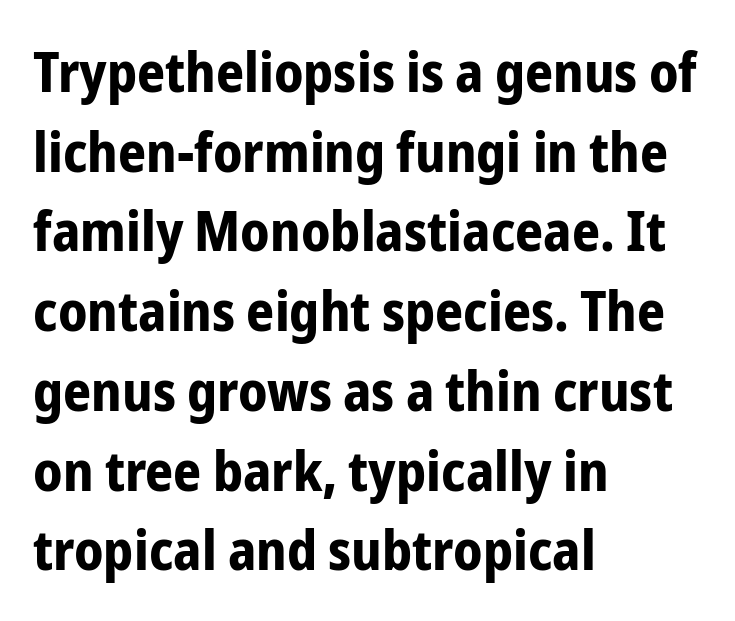
The lettering holds an erect, upright posture throughout. Line beginnings align vertically; line endings do not. One glance says typical: line gaps are just what's usual. Students, this is bold: see how much ink each stroke carries.
